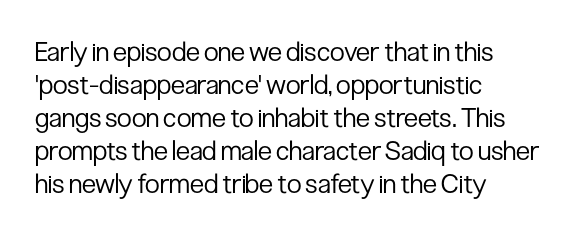
The image shows 27 px text type, upright; set left-aligned, line spacing 1.22x, normal letter spacing, not underlined.
